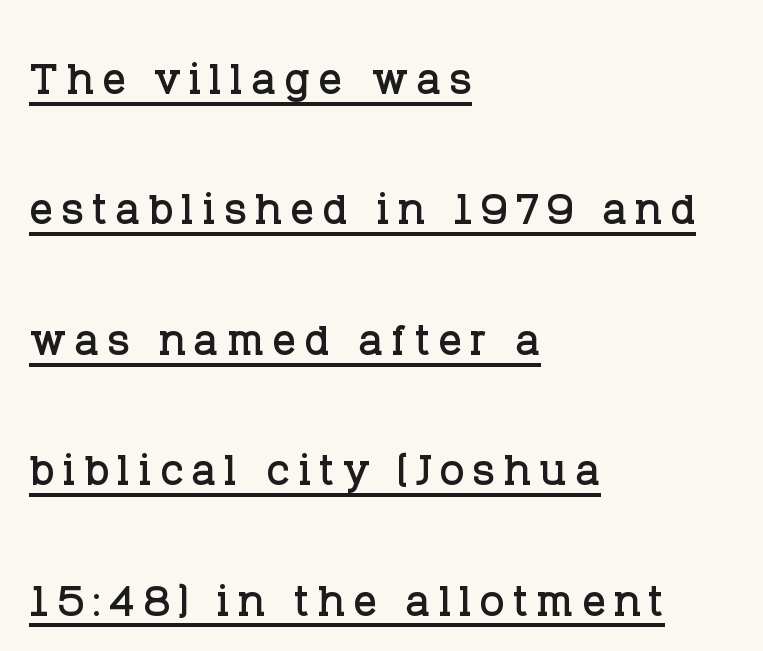
{"serif": "yes", "italic": "no", "width": "normal", "stroke_contrast": "low", "x_height": "large", "monospaced": "no", "underline": "yes", "align": "left", "line_spacing": "loose", "line_spacing_ratio": 2.21, "glyph_px": 59}
